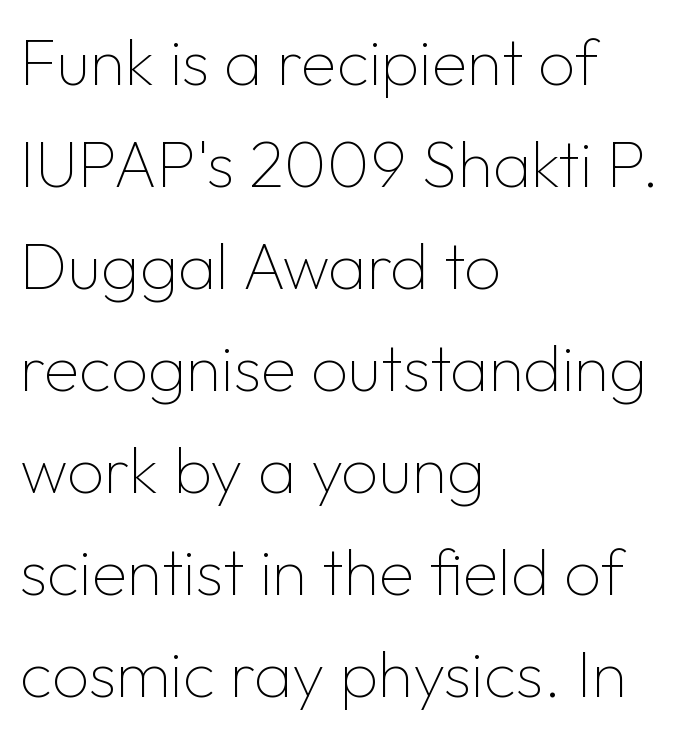
Q: Is the text bold? A: No.
Q: Is the text italic (slanted)? A: No, it is upright.
Q: Is the typeface a serif or a sans-serif typeface? A: Sans-serif.
Q: Is the text underlined? A: No.
Q: How is the paragraph aligned? A: Left-aligned.
Q: Is the spacing between letters normal or unusually wide? A: Normal.
Q: Is the spacing between lines tight, normal or loose? A: Normal.
Q: Width (condensed, normal, or wide)? A: Normal.
Q: Stroke contrast? A: Low.
Q: x-height? A: Medium.
Q: Monospaced? A: No.
